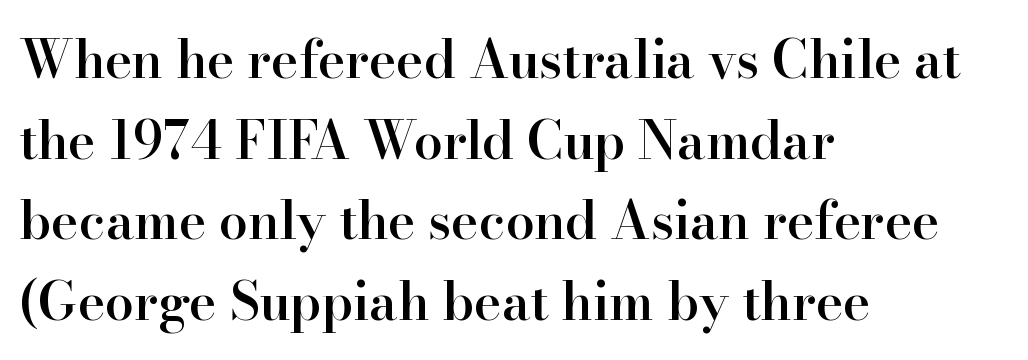
{"serif": "yes", "italic": "no", "bold": "semi", "weight": "semibold", "width": "normal", "stroke_contrast": "high", "x_height": "small", "monospaced": "no", "underline": "no", "align": "left", "line_spacing": "normal", "line_spacing_ratio": 1.55, "letter_spacing": "normal", "letter_spacing_em": 0.0, "glyph_px": 52}
